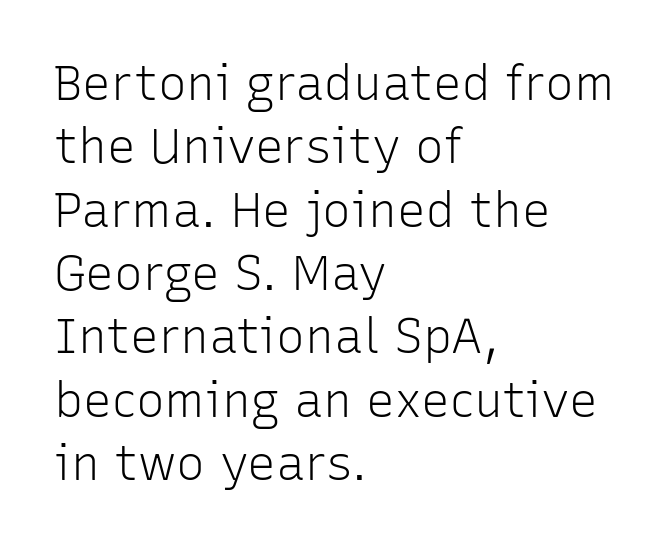
The image shows 48 px light sans-serif type, upright; set left-aligned, normal line spacing (1.32x), normal letter spacing, not underlined; low stroke contrast and a medium x-height.
